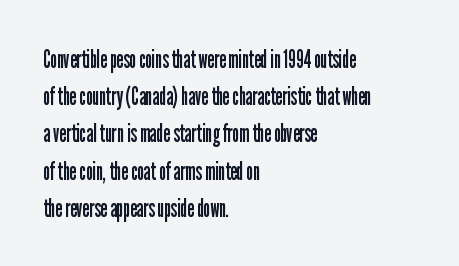
Each new line begins a customary step beneath the previous one. In CSS terms this would be text-align: left. Every character sits straight up, as roman type does. Inter-character spacing is left at the font's built-in metrics.
